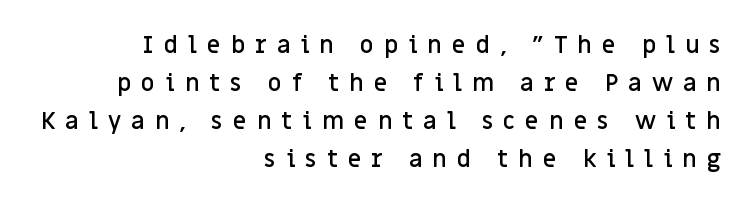
The image shows 24 px text type, upright; set right-aligned, normal line spacing (1.59x), unusually wide letter spacing (+0.41 em), not underlined.
